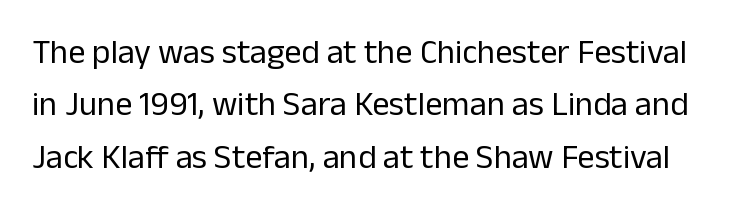
Default kerning and tracking; the words read as compact shapes. These lines are rendered in a variable-pitch font. The foot of each line stays bare and open. The rows are spaced the way most documents space them.
